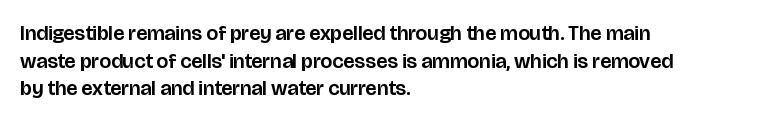
Every character sits straight up, as roman type does. Decoration check: the copy has no underline. A normal amount of white space separates one row of letters from the next. The passage shown has conventional tracking throughout.
